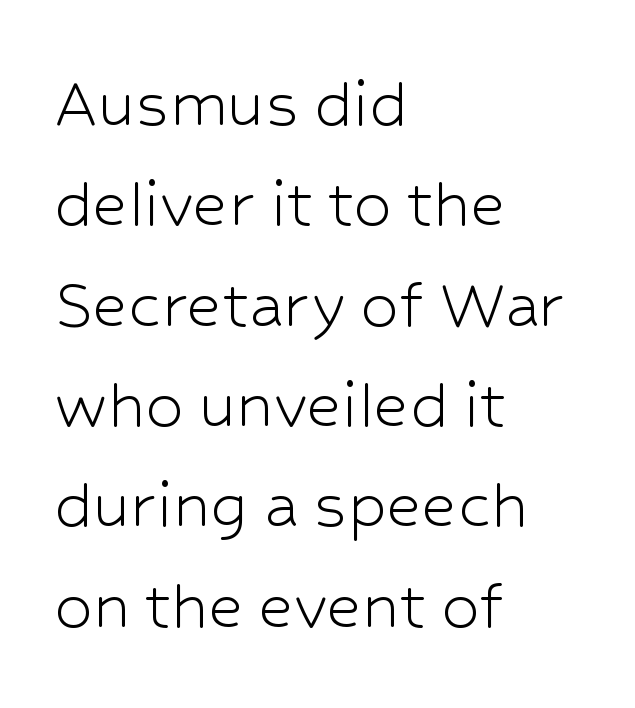
The image shows 76 px light sans-serif type, upright; set left-aligned, normal line spacing (1.32x), normal letter spacing, not underlined; low stroke contrast and a medium x-height.
